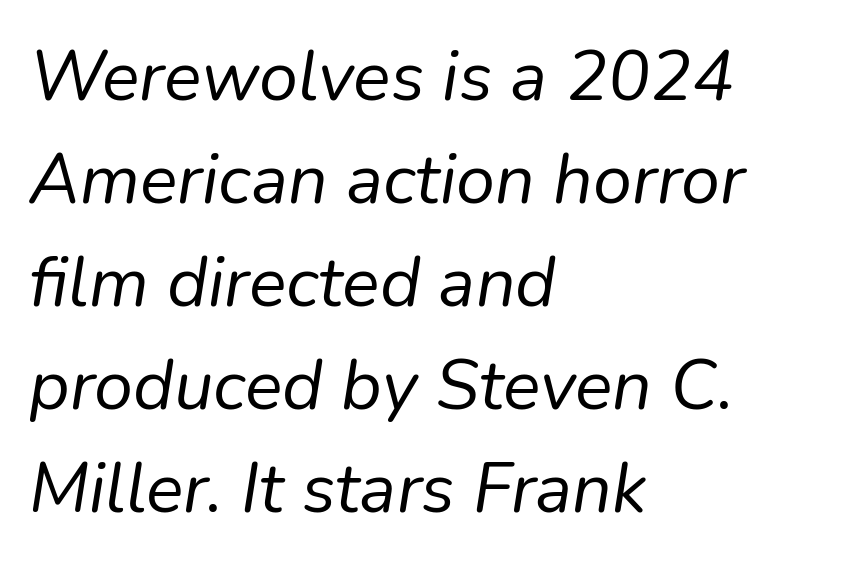
{"italic": "yes", "lean": "right", "slant_degrees": 9, "bold": "no", "weight": "regular", "width": "normal", "stroke_contrast": "low", "x_height": "medium", "monospaced": "no", "underline": "no", "align": "left", "line_spacing": "normal", "line_spacing_ratio": 1.47, "letter_spacing": "normal", "letter_spacing_em": 0.0, "glyph_px": 70}
